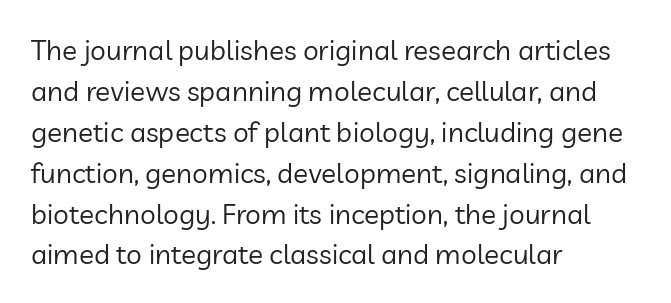
Q: Is the text bold? A: No.
Q: Is the text italic (slanted)? A: No, it is upright.
Q: Is the typeface a serif or a sans-serif typeface? A: Sans-serif.
Q: Is the text underlined? A: No.
Q: How is the paragraph aligned? A: Left-aligned.
Q: Is the spacing between letters normal or unusually wide? A: Normal.
Q: Is the spacing between lines tight, normal or loose? A: Normal.
Q: Width (condensed, normal, or wide)? A: Normal.
Q: Stroke contrast? A: Low.
Q: x-height? A: Medium.
Q: Monospaced? A: No.
